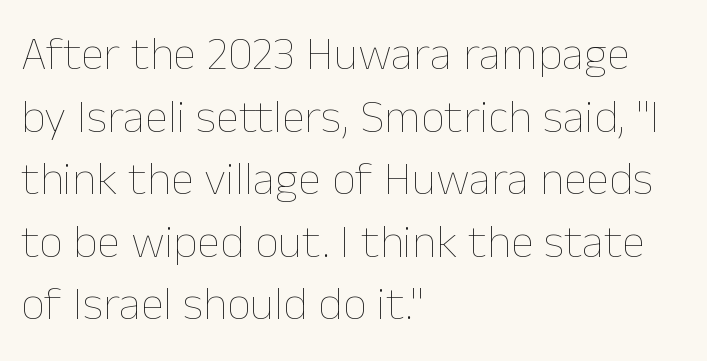
{"italic": "no", "bold": "no", "weight": "thin", "width": "normal", "stroke_contrast": "low", "x_height": "medium", "monospaced": "no", "underline": "no", "align": "left", "line_spacing": "normal", "line_spacing_ratio": 1.33, "letter_spacing": "normal", "letter_spacing_em": 0.0, "glyph_px": 47}
